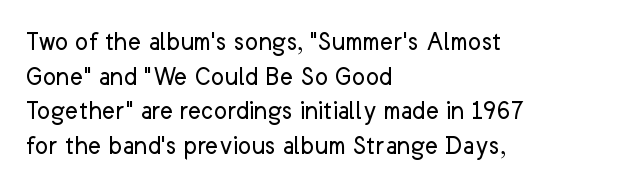
The image shows 28 px regular-weight sans-serif type, upright; set left-aligned, line spacing 1.24x, normal letter spacing, not underlined; low stroke contrast and a medium x-height.
